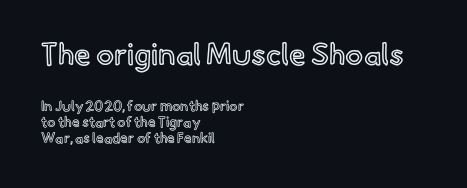
The image shows 30 px text type, upright; set left-aligned, tight line spacing (1.14x), normal letter spacing, not underlined; the first (top) block is 2.14x larger; a small x-height.
